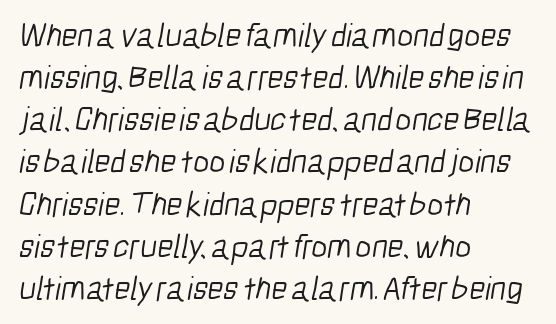
{"serif": "no", "bold": "no", "weight": "light", "width": "condensed", "stroke_contrast": "low", "x_height": "medium", "monospaced": "no", "underline": "no", "align": "left", "line_spacing_ratio": 1.24, "letter_spacing": "normal", "letter_spacing_em": 0.0, "glyph_px": 34}
